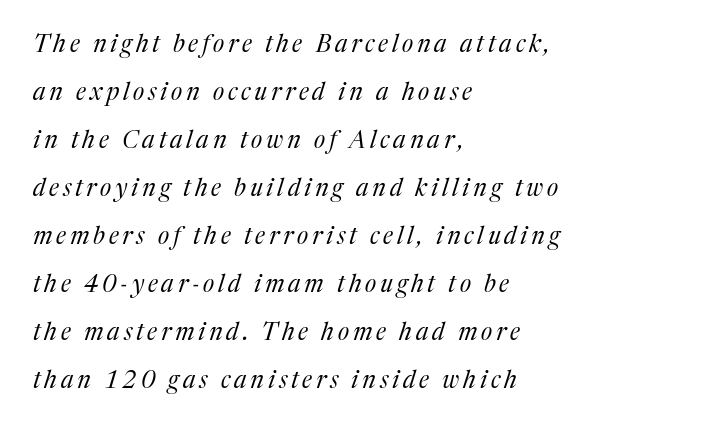
{"italic": "yes", "lean": "right", "slant_degrees": 17, "bold": "no", "underline": "no", "align": "left", "line_spacing": "loose", "line_spacing_ratio": 2.0, "glyph_px": 24}
